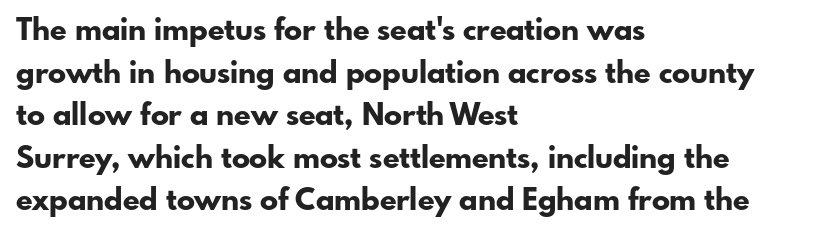
The image shows 30 px bold sans-serif type, upright; set left-aligned, normal line spacing (1.42x), normal letter spacing, not underlined; low stroke contrast and a small x-height.
